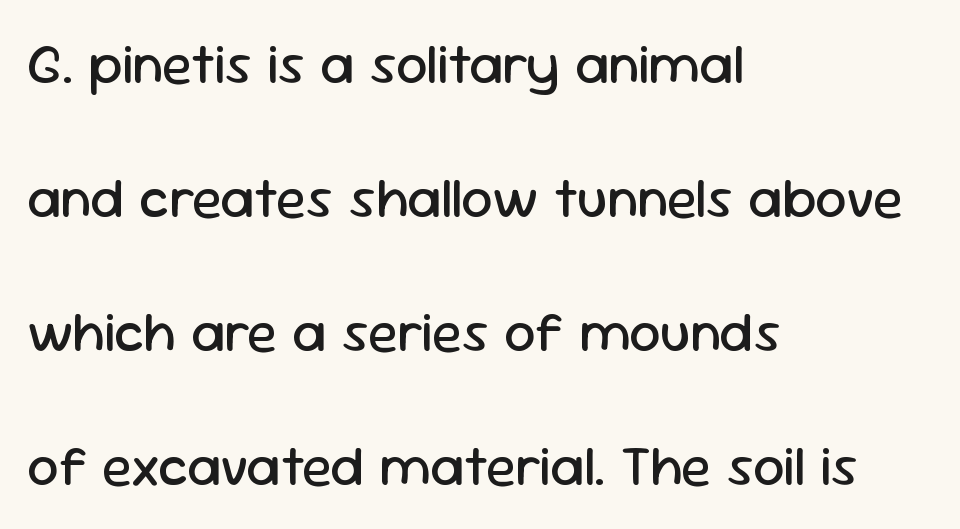
{"serif": "no", "italic": "no", "bold": "no", "weight": "regular", "width": "normal", "stroke_contrast": "low", "x_height": "medium", "monospaced": "no", "underline": "no", "align": "left", "line_spacing": "loose", "line_spacing_ratio": 2.39, "letter_spacing": "normal", "letter_spacing_em": 0.0, "glyph_px": 56}
